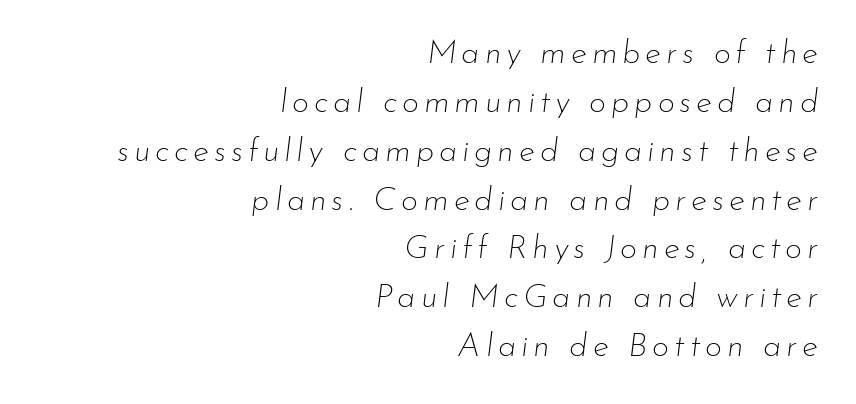
Q: Is the text bold? A: No.
Q: Is the text italic (slanted)? A: Yes, it leans right by about 7 degrees.
Q: Is the text underlined? A: No.
Q: How is the paragraph aligned? A: Right-aligned.
Q: Is the spacing between lines tight, normal or loose? A: Normal.
Q: Width (condensed, normal, or wide)? A: Normal.
Q: Stroke contrast? A: Low.
Q: x-height? A: Small.
Q: Monospaced? A: No.
